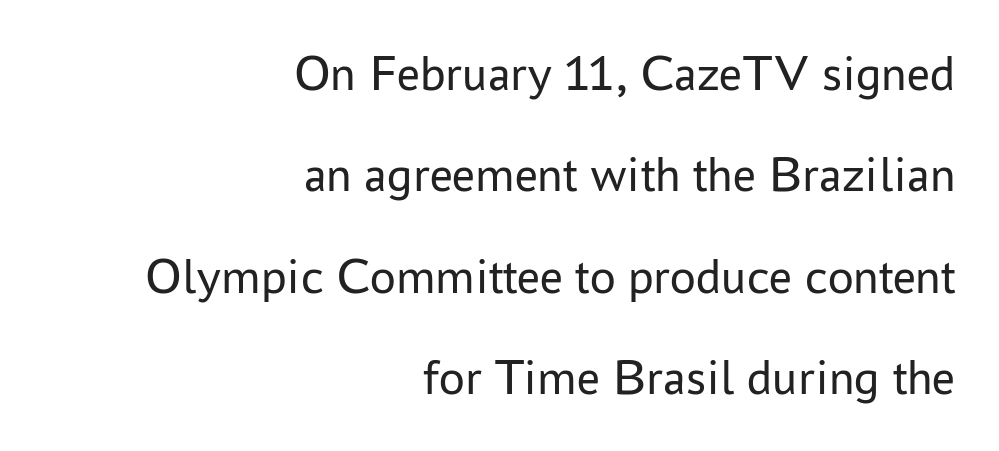
The image shows 51 px regular-weight sans-serif type, upright; set right-aligned, loose line spacing (1.99x), normal letter spacing, not underlined; low stroke contrast and a medium x-height.
